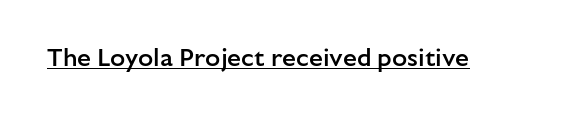
Q: Is the text bold? A: Semi-bold.
Q: Is the text italic (slanted)? A: No, it is upright.
Q: Is the text underlined? A: Yes.
Q: Is the spacing between letters normal or unusually wide? A: Normal.
